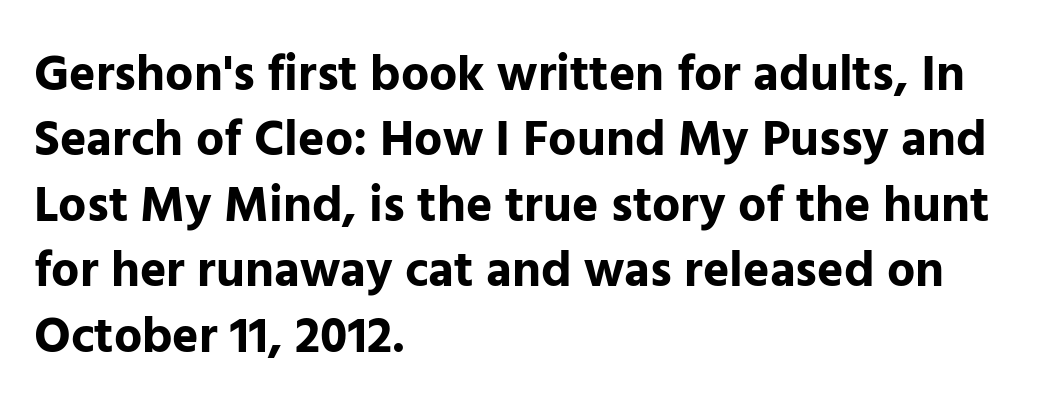
Q: Is the text bold? A: Yes.
Q: Is the text italic (slanted)? A: No, it is upright.
Q: Is the typeface a serif or a sans-serif typeface? A: Sans-serif.
Q: Is the text underlined? A: No.
Q: How is the paragraph aligned? A: Left-aligned.
Q: Is the spacing between letters normal or unusually wide? A: Normal.
Q: Is the spacing between lines tight, normal or loose? A: Normal.
Q: Width (condensed, normal, or wide)? A: Normal.
Q: Stroke contrast? A: Low.
Q: x-height? A: Medium.
Q: Monospaced? A: No.
